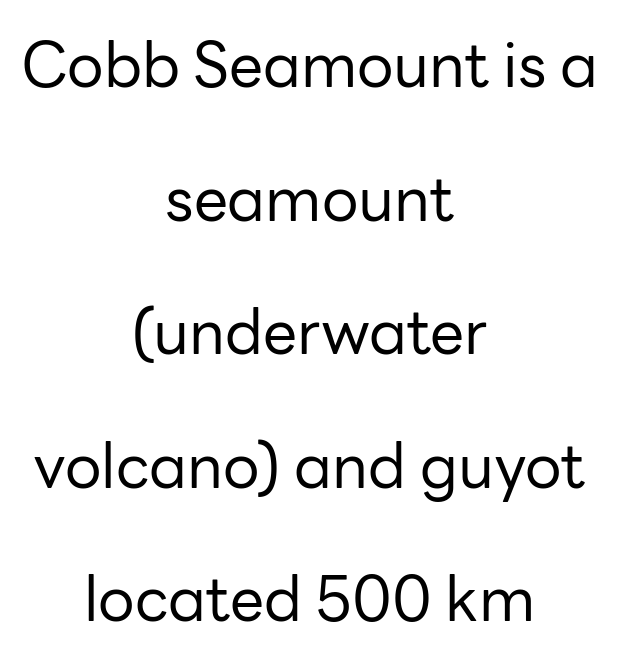
{"serif": "no", "italic": "no", "bold": "no", "weight": "regular", "width": "normal", "stroke_contrast": "low", "x_height": "medium", "monospaced": "no", "underline": "no", "align": "center", "line_spacing": "loose", "line_spacing_ratio": 2.19, "letter_spacing": "normal", "letter_spacing_em": 0.0, "glyph_px": 61}
